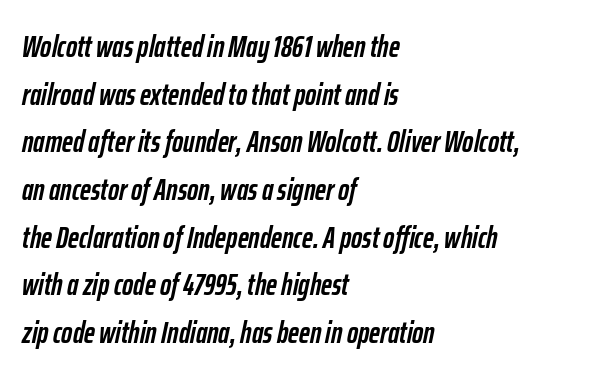
{"italic": "yes", "lean": "right", "slant_degrees": 12, "bold": "yes", "weight": "semibold", "width": "condensed", "stroke_contrast": "low", "x_height": "medium", "monospaced": "no", "underline": "no", "align": "left", "line_spacing": "normal", "line_spacing_ratio": 1.59, "letter_spacing": "normal", "letter_spacing_em": 0.0, "glyph_px": 30}
